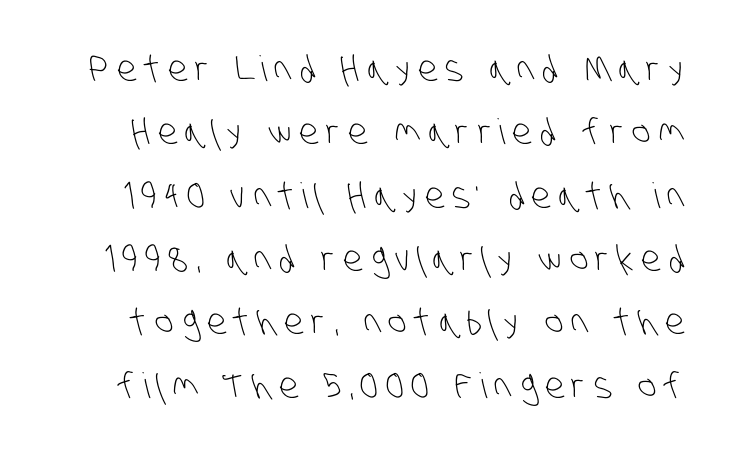
{"serif": "no", "bold": "no", "weight": "light", "width": "condensed", "stroke_contrast": "low", "x_height": "large", "monospaced": "no", "underline": "no", "line_spacing_ratio": 1.81, "letter_spacing": "wide", "letter_spacing_em": 0.22, "glyph_px": 35}
